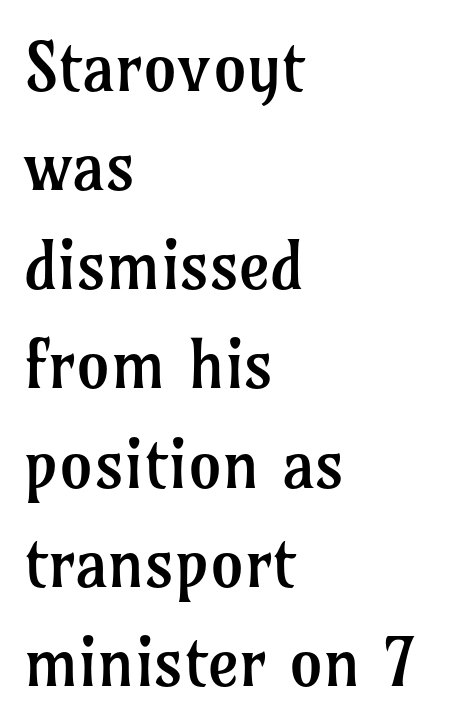
Q: Is the text bold? A: No.
Q: Is the text italic (slanted)? A: No, it is upright.
Q: Is the typeface a serif or a sans-serif typeface? A: Serif.
Q: Is the text underlined? A: No.
Q: How is the paragraph aligned? A: Left-aligned.
Q: Is the spacing between letters normal or unusually wide? A: Normal.
Q: Is the spacing between lines tight, normal or loose? A: Normal.
Q: Width (condensed, normal, or wide)? A: Normal.
Q: Stroke contrast? A: Low.
Q: x-height? A: Medium.
Q: Monospaced? A: No.
